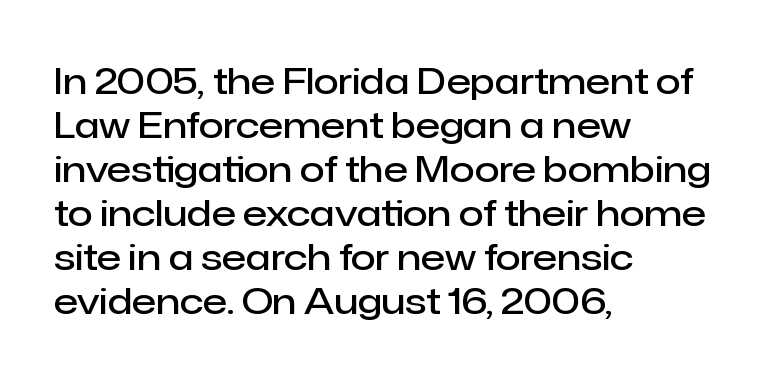
The image shows 36 px semibold sans-serif type, upright; set left-aligned, line spacing 1.22x, normal letter spacing, not underlined; low stroke contrast and a medium x-height.
